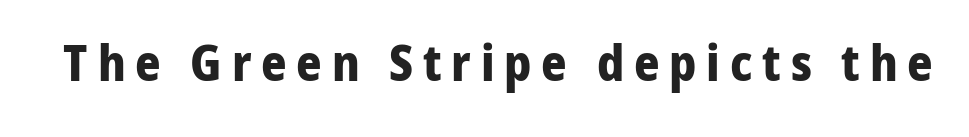
Italic? Not at all — the glyphs are vertical. The characters look thick and weighty, a clear bold. The typeface chosen for these lines omits serifs. You could not count columns in this text — the font is proportionally spaced. Clear beneath every line of the passage.
